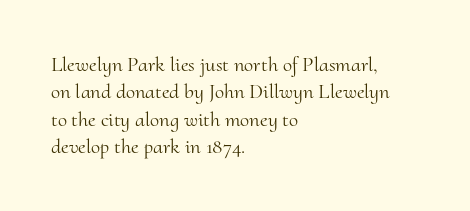
Reading down the block, your eye returns to a fixed left position each line. The weight tops out at a normal text grade. Interline gaps are of average width in this sample. The letters sit at their default tracking, neither squeezed nor spread.
